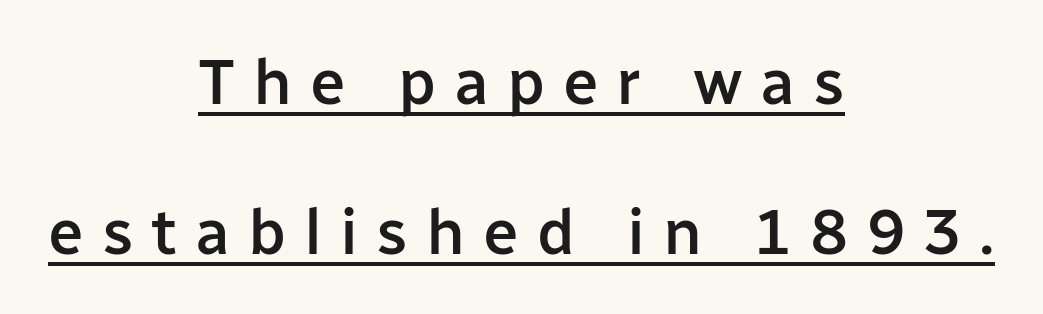
Q: Is the text bold? A: Semi-bold.
Q: Is the text italic (slanted)? A: No, it is upright.
Q: Is the typeface a serif or a sans-serif typeface? A: Sans-serif.
Q: Is the text underlined? A: Yes.
Q: How is the paragraph aligned? A: Centered.
Q: Is the spacing between letters normal or unusually wide? A: Unusually wide.
Q: Is the spacing between lines tight, normal or loose? A: Loose.
Q: Width (condensed, normal, or wide)? A: Normal.
Q: Stroke contrast? A: Low.
Q: x-height? A: Medium.
Q: Monospaced? A: No.
